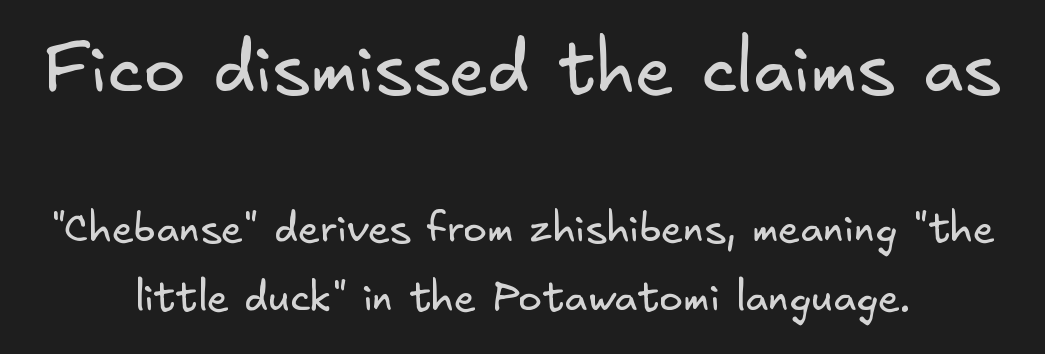
Grotesque or geometric, the face here clearly has no serifs. Visually the block forms a symmetrical silhouette, jagged on both flanks. The letters look calm and open, with moderate or lighter stems. Unmarked baselines from the first word to the last. There is no visible air inserted between adjacent glyphs.
